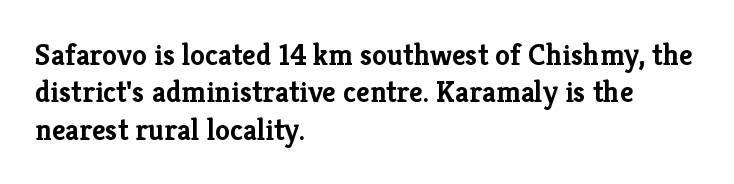
The space directly below the letters is spotless. Proportional: the letters do not fall into vertical columns. These lines sit exactly where default settings would place them. Is there any slant? The stems are plumb.
